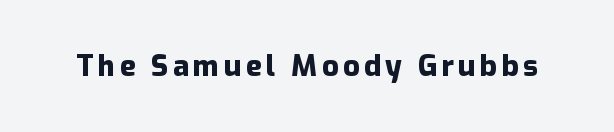
The image shows 29 px heavy sans-serif type, upright; set not underlined; low stroke contrast and a medium x-height.
